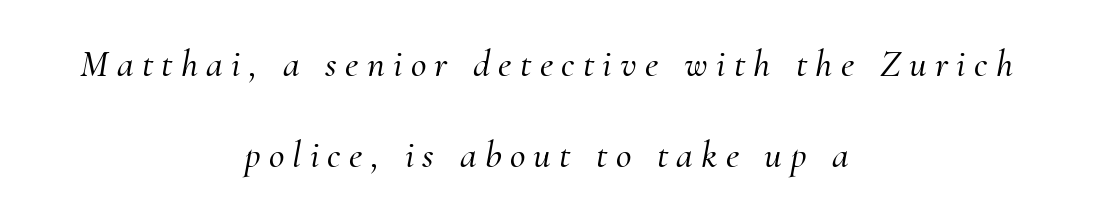
The glyphs look as if they've been sheared to an angle. Baseline-to-baseline distance is far greater than the letter height. Decoration check: the copy has no underline. The text block is weighted toward neither margin, spreading evenly from the middle. The passage shown is typed in a proportional face where columns would drift.
